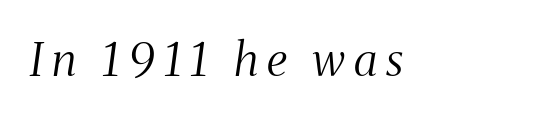
{"serif": "yes", "italic": "yes", "lean": "right", "slant_degrees": 8, "bold": "no", "weight": "light", "width": "condensed", "stroke_contrast": "medium", "x_height": "medium", "monospaced": "no", "underline": "no", "letter_spacing": "wide", "letter_spacing_em": 0.2, "glyph_px": 46}
